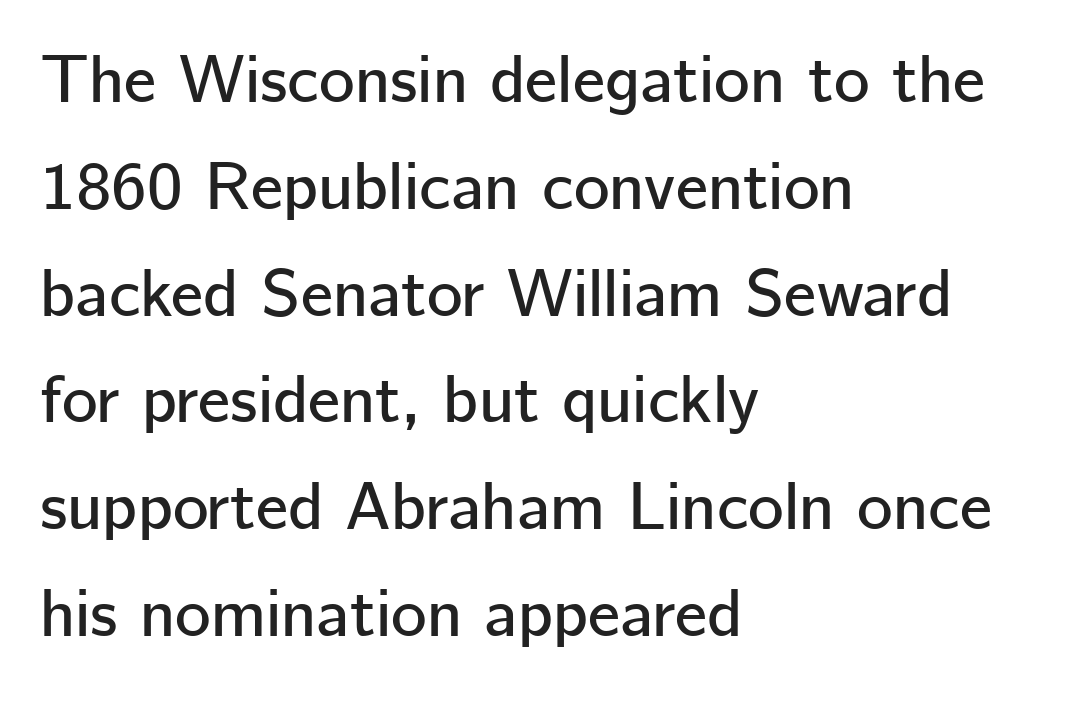
{"serif": "no", "italic": "no", "width": "normal", "stroke_contrast": "low", "x_height": "medium", "monospaced": "no", "underline": "no", "align": "left", "line_spacing": "normal", "line_spacing_ratio": 1.57, "letter_spacing": "normal", "letter_spacing_em": 0.0, "glyph_px": 68}
